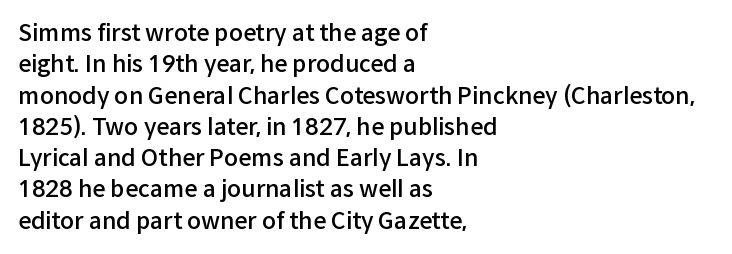
The image shows 23 px text type, upright; set left-aligned, normal line spacing (1.36x), normal letter spacing, not underlined.
